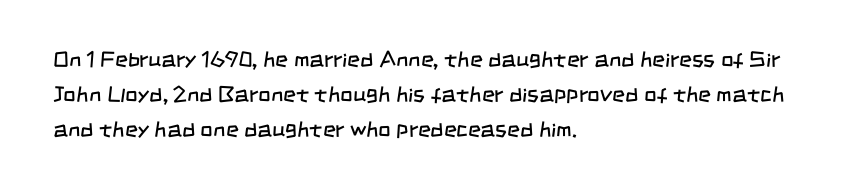
Q: Is the text bold? A: No.
Q: Is the text underlined? A: No.
Q: How is the paragraph aligned? A: Left-aligned.
Q: Is the spacing between letters normal or unusually wide? A: Normal.
Q: Is the spacing between lines tight, normal or loose? A: Normal.
